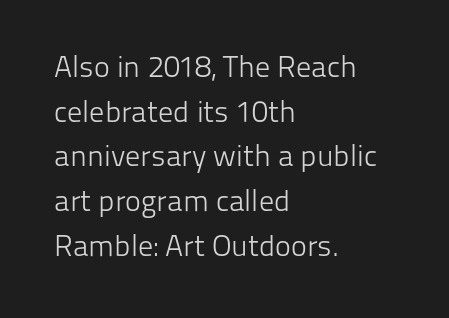
Q: Is the text bold? A: No.
Q: Is the text italic (slanted)? A: No, it is upright.
Q: Is the typeface a serif or a sans-serif typeface? A: Sans-serif.
Q: Is the text underlined? A: No.
Q: How is the paragraph aligned? A: Left-aligned.
Q: Is the spacing between letters normal or unusually wide? A: Normal.
Q: Is the spacing between lines tight, normal or loose? A: Normal.
Q: Width (condensed, normal, or wide)? A: Normal.
Q: Stroke contrast? A: Low.
Q: x-height? A: Medium.
Q: Monospaced? A: No.
